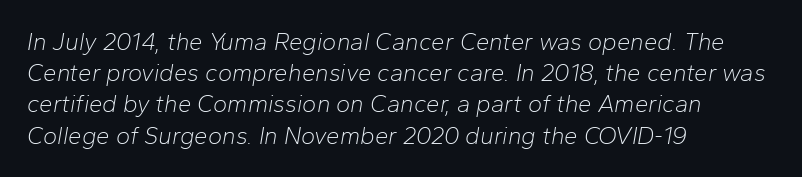
Q: Is the text bold? A: No.
Q: Is the text italic (slanted)? A: Yes, it leans right by about 10 degrees.
Q: Is the text underlined? A: No.
Q: How is the paragraph aligned? A: Left-aligned.
Q: Is the spacing between letters normal or unusually wide? A: Normal.
Q: Is the spacing between lines tight, normal or loose? A: Normal.
